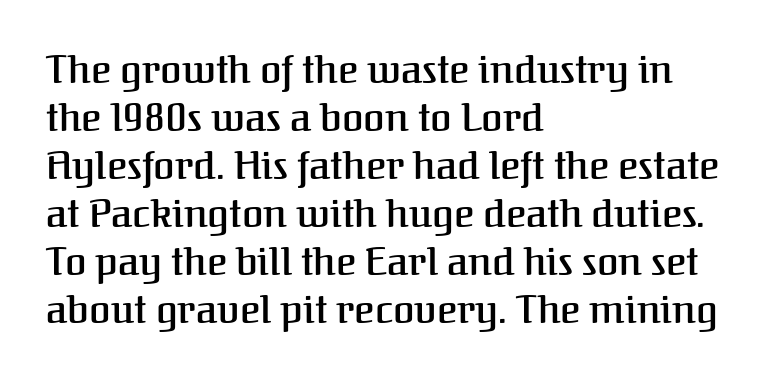
Q: Is the text bold? A: Semi-bold.
Q: Is the text italic (slanted)? A: No, it is upright.
Q: Is the typeface a serif or a sans-serif typeface? A: Serif.
Q: Is the text underlined? A: No.
Q: How is the paragraph aligned? A: Left-aligned.
Q: Is the spacing between letters normal or unusually wide? A: Normal.
Q: Width (condensed, normal, or wide)? A: Normal.
Q: Stroke contrast? A: Medium.
Q: x-height? A: Medium.
Q: Monospaced? A: No.
